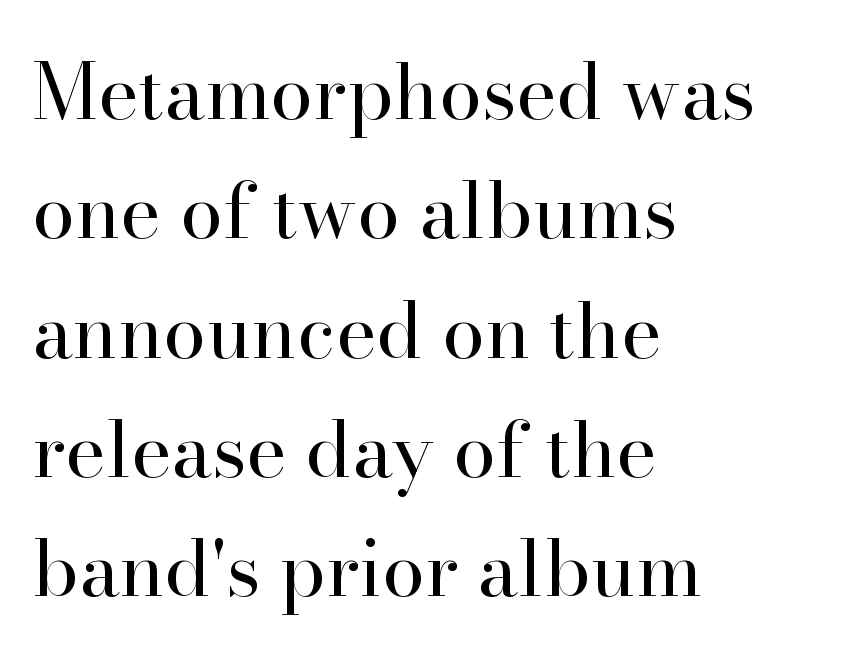
{"serif": "yes", "italic": "no", "bold": "no", "weight": "regular", "width": "normal", "stroke_contrast": "high", "x_height": "small", "monospaced": "no", "underline": "no", "align": "left", "line_spacing": "normal", "line_spacing_ratio": 1.55, "letter_spacing": "normal", "letter_spacing_em": 0.0, "glyph_px": 77}
